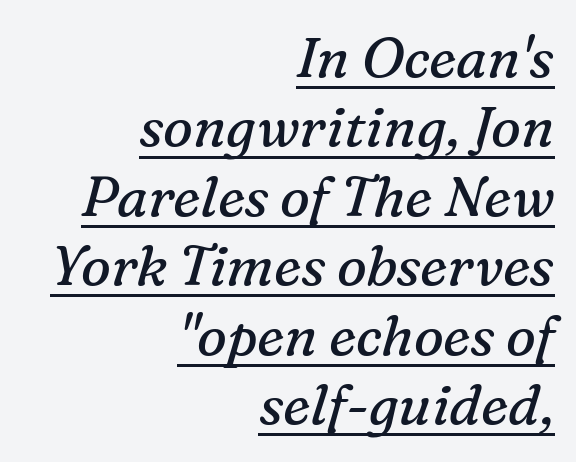
Q: Is the text bold? A: No.
Q: Is the text italic (slanted)? A: Yes, it leans right by about 16 degrees.
Q: Is the typeface a serif or a sans-serif typeface? A: Serif.
Q: Is the text underlined? A: Yes.
Q: How is the paragraph aligned? A: Right-aligned.
Q: Is the spacing between letters normal or unusually wide? A: Normal.
Q: Width (condensed, normal, or wide)? A: Normal.
Q: Stroke contrast? A: Medium.
Q: x-height? A: Medium.
Q: Monospaced? A: No.
